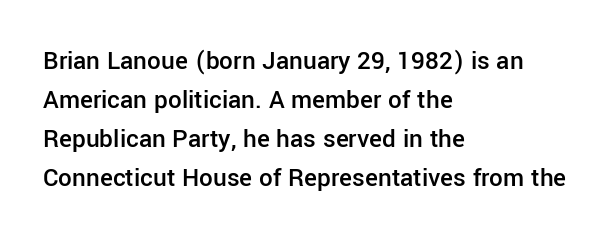
Q: Is the text bold? A: Semi-bold.
Q: Is the text italic (slanted)? A: No, it is upright.
Q: Is the text underlined? A: No.
Q: How is the paragraph aligned? A: Left-aligned.
Q: Is the spacing between letters normal or unusually wide? A: Normal.
Q: Is the spacing between lines tight, normal or loose? A: Normal.
